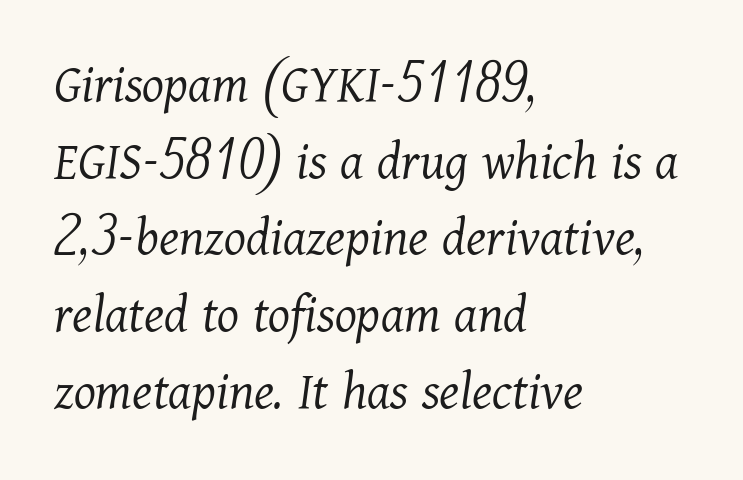
{"serif": "yes", "italic": "yes", "lean": "right", "slant_degrees": 11, "bold": "no", "weight": "light", "width": "normal", "stroke_contrast": "medium", "x_height": "medium", "monospaced": "no", "underline": "no", "align": "left", "line_spacing": "normal", "line_spacing_ratio": 1.37, "letter_spacing": "normal", "letter_spacing_em": 0.0, "glyph_px": 56}
